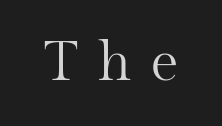
Is this a heavy cut? Hardly; it is regular or lighter. This rendering widens character spacing well past its baseline value. Character widths vary here, with narrow letters taking less room than wide ones. Type style note: has serifs. The gap between lines stays unmarked. Posture: vertical.
